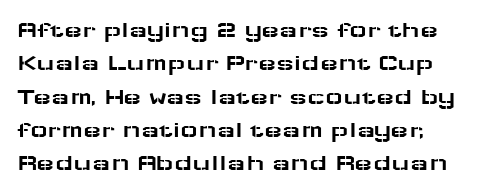
{"italic": "no", "underline": "no", "line_spacing": "normal", "line_spacing_ratio": 1.39, "letter_spacing": "normal", "letter_spacing_em": 0.0, "glyph_px": 24}
